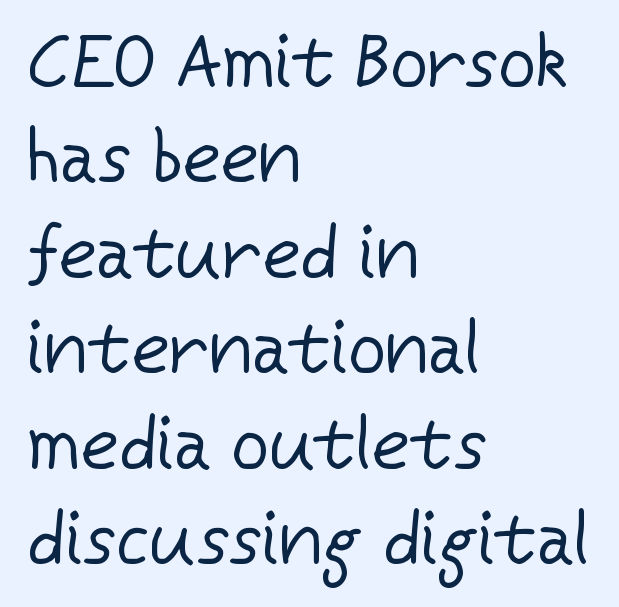
Q: Is the text bold? A: No.
Q: Is the text italic (slanted)? A: No, it is upright.
Q: Is the typeface a serif or a sans-serif typeface? A: Sans-serif.
Q: Is the text underlined? A: No.
Q: How is the paragraph aligned? A: Left-aligned.
Q: Is the spacing between letters normal or unusually wide? A: Normal.
Q: Is the spacing between lines tight, normal or loose? A: Normal.
Q: Width (condensed, normal, or wide)? A: Normal.
Q: Stroke contrast? A: Low.
Q: x-height? A: Medium.
Q: Monospaced? A: No.
